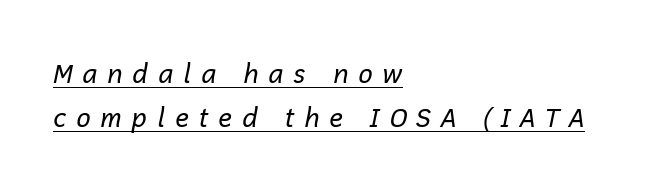
The image shows 26 px text type, italic (leaning right); set left-aligned, line spacing 1.71x, unusually wide letter spacing (+0.35 em), underlined.
